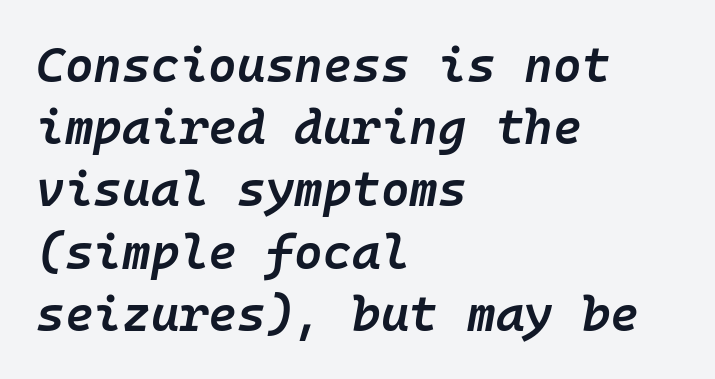
{"italic": "yes", "lean": "right", "slant_degrees": 10, "bold": "semi", "weight": "semibold", "width": "normal", "stroke_contrast": "low", "x_height": "medium", "monospaced": "yes", "underline": "no", "align": "left", "line_spacing": "normal", "line_spacing_ratio": 1.27, "letter_spacing": "normal", "letter_spacing_em": 0.0, "glyph_px": 49}
